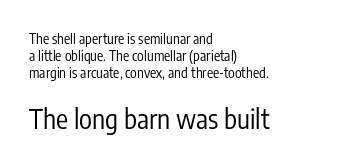
Q: Is the text bold? A: No.
Q: Is the text italic (slanted)? A: No, it is upright.
Q: Is the text underlined? A: No.
Q: How is the paragraph aligned? A: Left-aligned.
Q: Is the spacing between letters normal or unusually wide? A: Normal.
Q: Which block of text is set in a larger size, the first (top) or the second (bottom)? A: The second (bottom) one.
